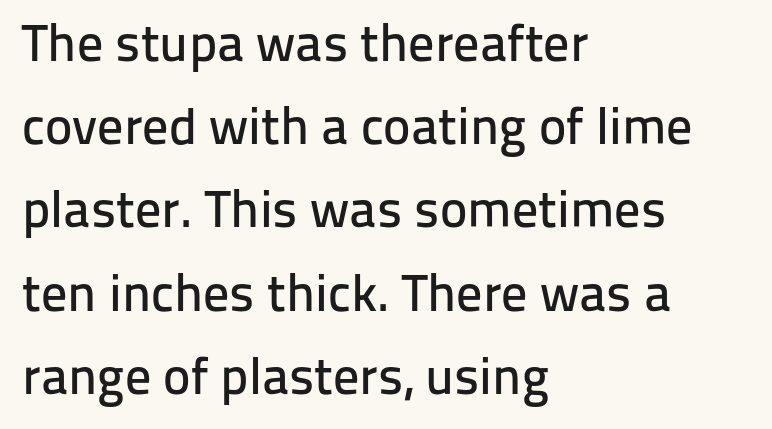
The image shows 52 px sans-serif type, upright; set left-aligned, normal line spacing (1.6x), normal letter spacing, not underlined; low stroke contrast and a medium x-height.
